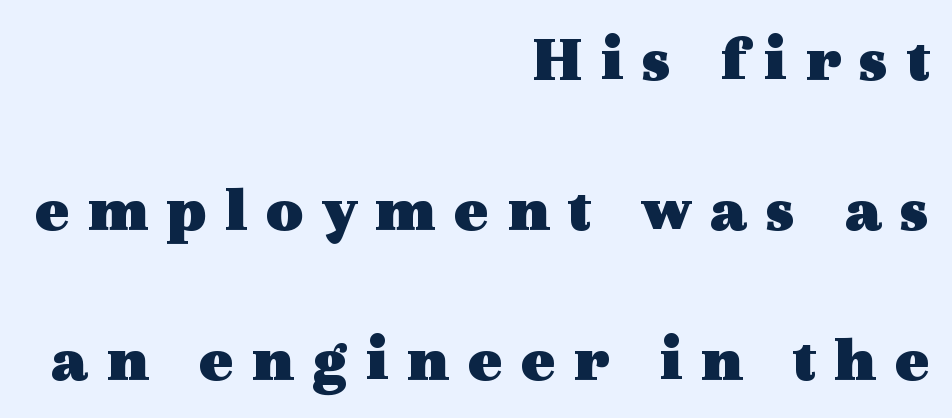
{"serif": "yes", "italic": "no", "bold": "yes", "weight": "heavy", "width": "wide", "x_height": "medium", "monospaced": "no", "underline": "no", "align": "right", "line_spacing": "loose", "line_spacing_ratio": 2.27, "letter_spacing": "wide", "letter_spacing_em": 0.26, "glyph_px": 66}
